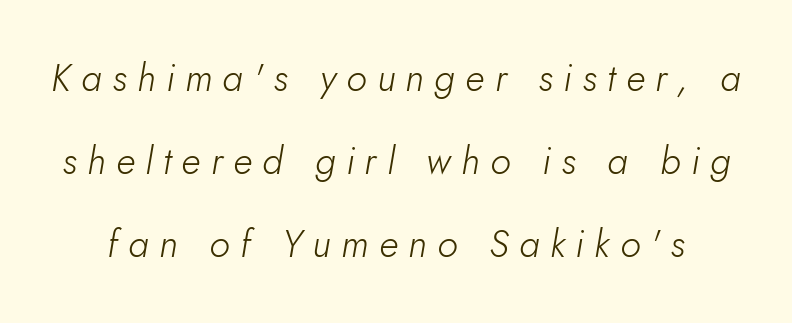
Q: Is the text bold? A: No.
Q: Is the text italic (slanted)? A: Yes, it leans right by about 10 degrees.
Q: Is the text underlined? A: No.
Q: Is the spacing between letters normal or unusually wide? A: Unusually wide.
Q: Is the spacing between lines tight, normal or loose? A: Loose.
Q: Width (condensed, normal, or wide)? A: Normal.
Q: Stroke contrast? A: Low.
Q: x-height? A: Small.
Q: Monospaced? A: No.
